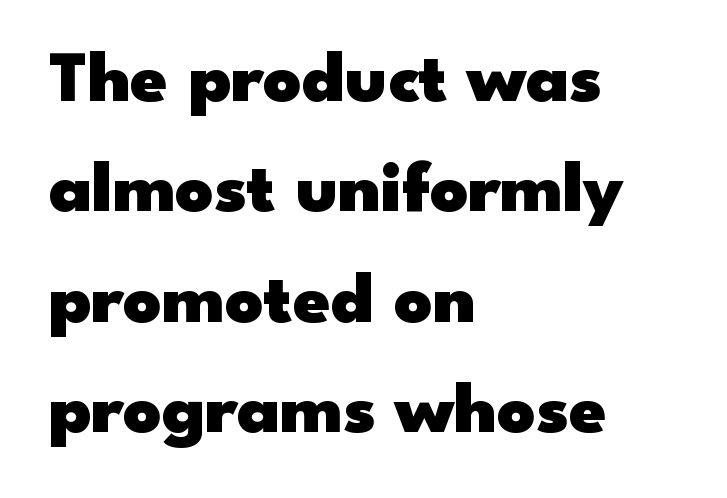
The image shows 74 px heavy, wide sans-serif type, upright; set left-aligned, normal line spacing (1.49x), normal letter spacing, not underlined; low stroke contrast and a small x-height.
